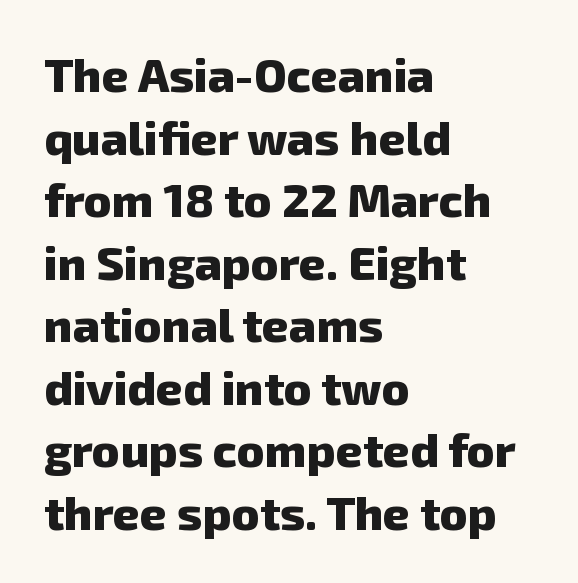
{"serif": "no", "bold": "yes", "weight": "heavy", "width": "normal", "stroke_contrast": "low", "x_height": "medium", "monospaced": "no", "underline": "no", "align": "left", "line_spacing": "normal", "line_spacing_ratio": 1.33, "letter_spacing": "normal", "letter_spacing_em": 0.0, "glyph_px": 47}
